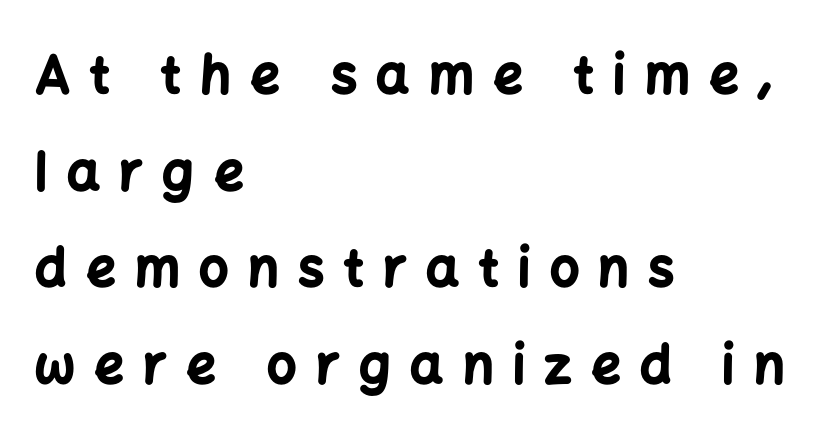
{"serif": "no", "italic": "no", "bold": "yes", "weight": "bold", "width": "normal", "stroke_contrast": "low", "x_height": "medium", "monospaced": "no", "underline": "no", "align": "left", "line_spacing_ratio": 1.86, "letter_spacing": "wide", "letter_spacing_em": 0.37, "glyph_px": 52}
